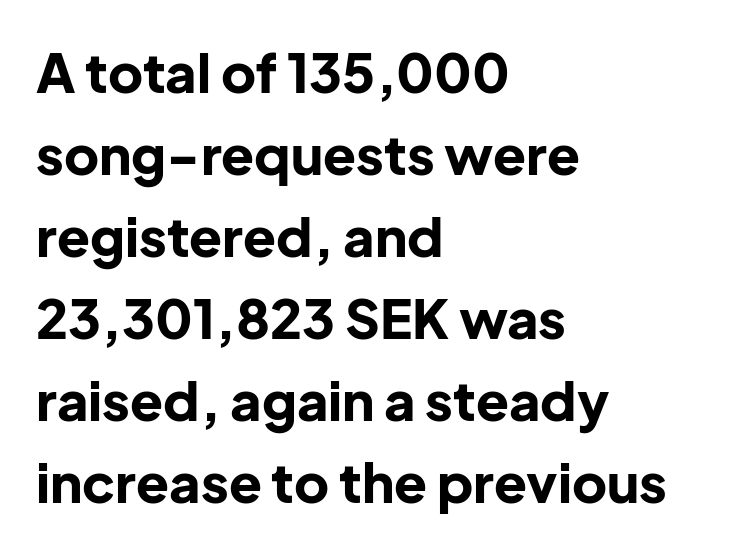
The image shows 54 px bold sans-serif type, upright; set left-aligned, normal line spacing (1.52x), normal letter spacing, not underlined; low stroke contrast and a medium x-height.
